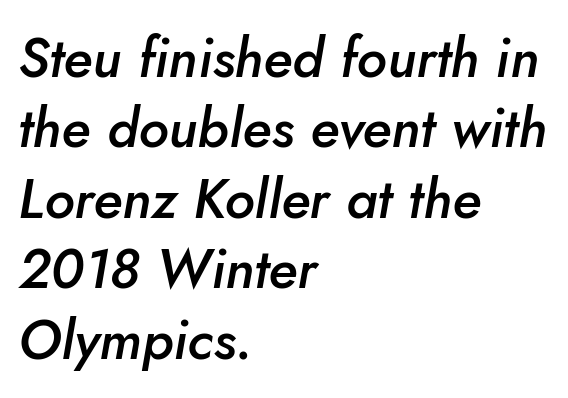
The paragraph shown leans on its left margin. A normal amount of white space separates one row of letters from the next. The glyphs are unaccompanied by any horizontal stroke below them. The glyphs have the mass of a demibold cut, below bold.
